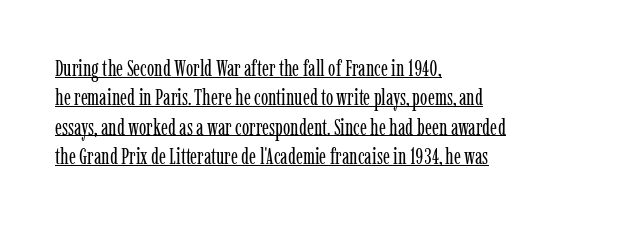
{"italic": "no", "bold": "no", "underline": "yes", "align": "left", "line_spacing": "normal", "line_spacing_ratio": 1.33, "letter_spacing": "normal", "letter_spacing_em": 0.0, "glyph_px": 22}
